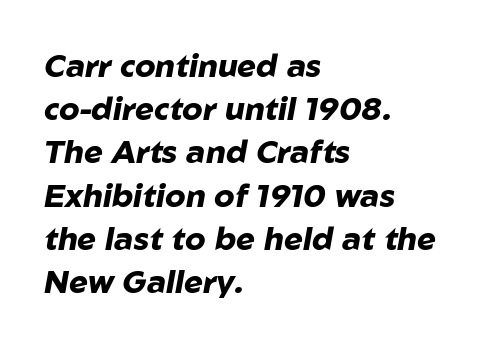
Regular leading. The font's italic variant was chosen for this text. Think of a printed novel: that variable character pitch is what you see here. The glyphs have the mass of a bold cut. These lines stack with their left ends in a neat column. Short note: letters normally spaced.
